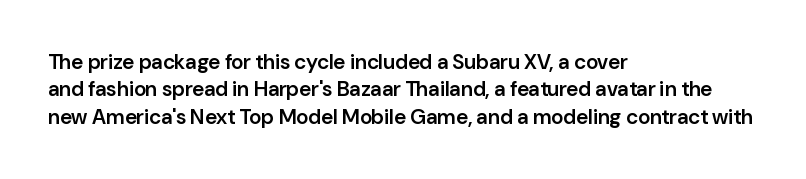
The image shows 21 px text type, upright; set left-aligned, normal line spacing (1.3x), normal letter spacing, not underlined.
